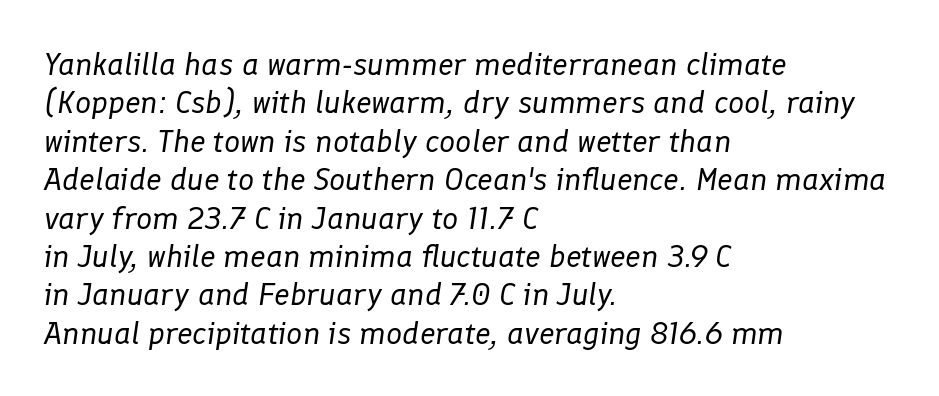
The image shows 32 px regular-weight type, italic (leaning right); set left-aligned, line spacing 1.2x, normal letter spacing, not underlined; low stroke contrast and a medium x-height.
